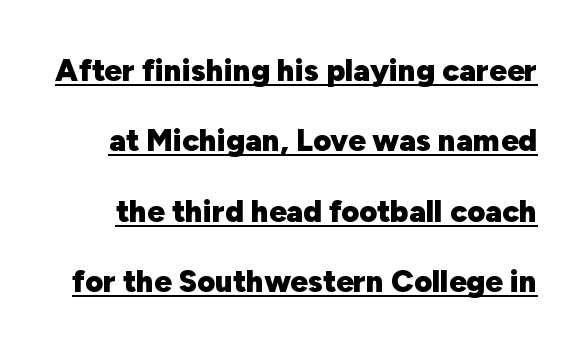
The image shows 31 px heavy sans-serif type, upright; set loose line spacing (2.27x), normal letter spacing, underlined; low stroke contrast and a medium x-height.
